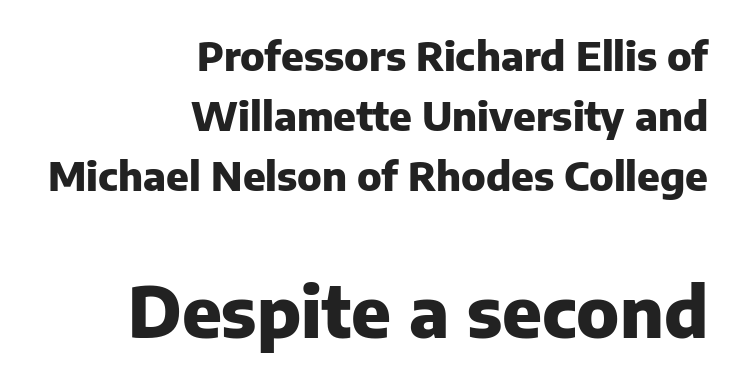
The image shows 70 px heavy sans-serif type, upright; set right-aligned, normal line spacing (1.5x), normal letter spacing, not underlined; the second (bottom) block is 1.75x larger; low stroke contrast and a medium x-height.
